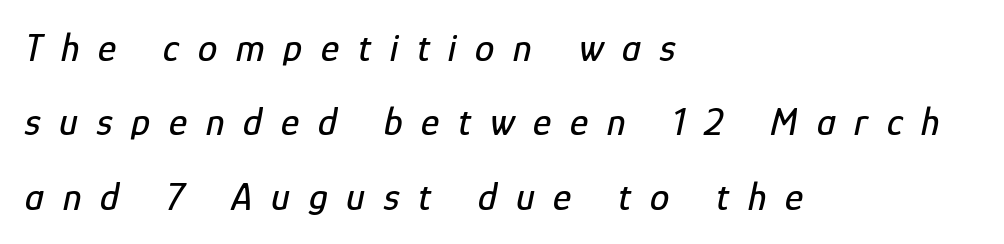
The glyphs are unaccompanied by any horizontal stroke below them. The letters advance in unequal steps, a hallmark of proportional type. Inter-character spacing is expanded well beyond the font's built-in metrics. Where is the straight margin? On the left. You can tell it's italic because the verticals aren't actually vertical. If you measured baseline to baseline, you'd find a long distance.
